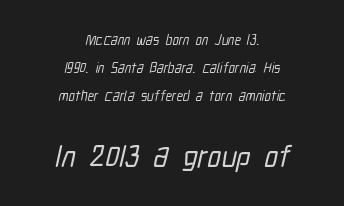
The passage shown is not underscored anywhere. Font category for this specimen: sans-serif. Visually, the bottom section dominates because its glyphs are scaled up. Which margin do the lines hug? Neither — every line sits in the middle.
